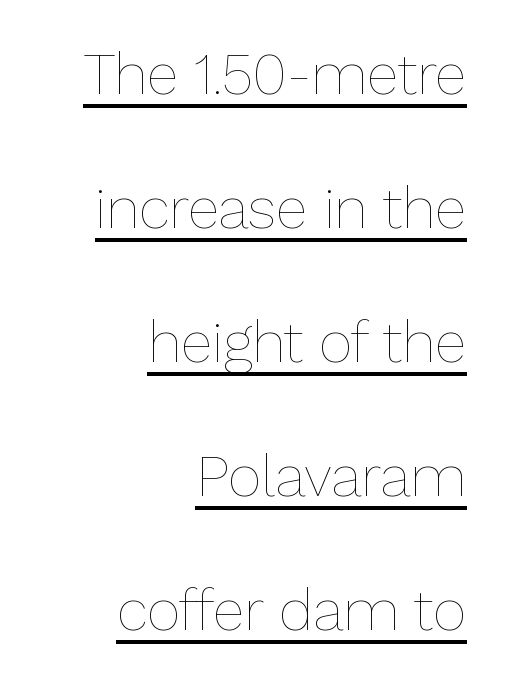
Q: Is the text bold? A: No.
Q: Is the text italic (slanted)? A: No, it is upright.
Q: Is the text underlined? A: Yes.
Q: How is the paragraph aligned? A: Right-aligned.
Q: Is the spacing between letters normal or unusually wide? A: Normal.
Q: Is the spacing between lines tight, normal or loose? A: Loose.
Q: Width (condensed, normal, or wide)? A: Normal.
Q: Stroke contrast? A: Low.
Q: x-height? A: Medium.
Q: Monospaced? A: No.
